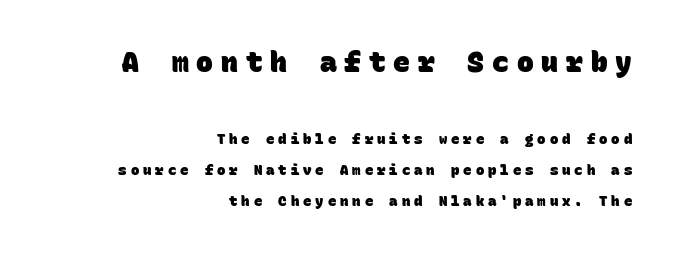
Caption: multi-line text, flush right, ragged left. Vertical spacing — loose. Between one letter and the next there's a generous, obvious gap. Heft: maximum for text — a bold.
